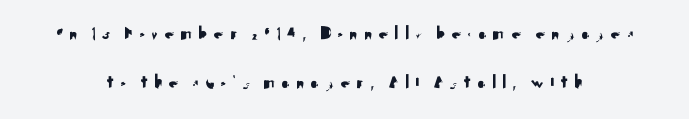
The image shows 20 px text type, upright; set loose line spacing (2.47x), unusually wide letter spacing (+0.28 em), not underlined.
